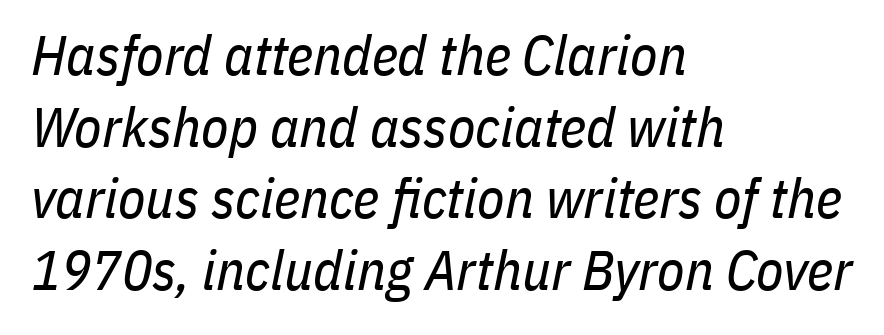
Character widths vary here, with narrow letters taking less room than wide ones. The cut favours lightness, reaching ordinary text weight at its darkest. Which margin do the lines hug? The left one — the right edge is uneven. Glance below the letters and you will spot only blank space. The rendering uses a moderate line-height, typical for paragraphs.
